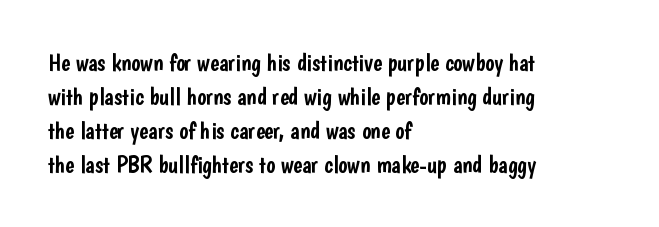
Q: Is the text italic (slanted)? A: No, it is upright.
Q: Is the text underlined? A: No.
Q: How is the paragraph aligned? A: Left-aligned.
Q: Is the spacing between letters normal or unusually wide? A: Normal.
Q: Is the spacing between lines tight, normal or loose? A: Normal.
